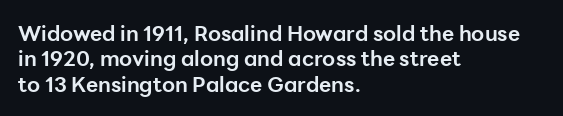
The gaps between neighbouring characters are ordinary and unremarkable. Heavy, bold letterforms. Posture: straight, roman, zero tilt. Caption: multi-line text, flush left, ragged right. Clear beneath every line of the passage.
